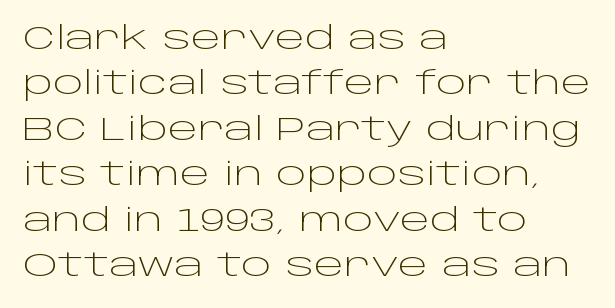
Leading matches the norm, producing a regular column. The face used here is proportionally spaced, like ordinary book or web type. Does extra space separate the letters? No, they use regular spacing. This is sans-serif lettering, the kind often seen on screens and signage. The string is rendered with underlining switched off. The text block is weighted toward the left margin, trailing off unevenly rightward.
